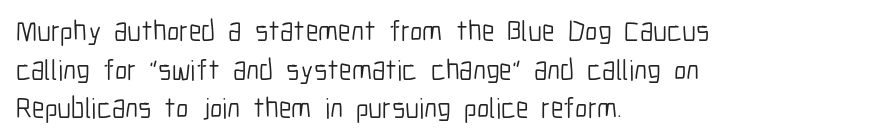
{"serif": "no", "italic": "no", "bold": "no", "weight": "light", "width": "condensed", "stroke_contrast": "low", "x_height": "medium", "monospaced": "no", "underline": "no", "align": "left", "line_spacing": "normal", "line_spacing_ratio": 1.33, "letter_spacing": "normal", "letter_spacing_em": 0.0, "glyph_px": 29}
